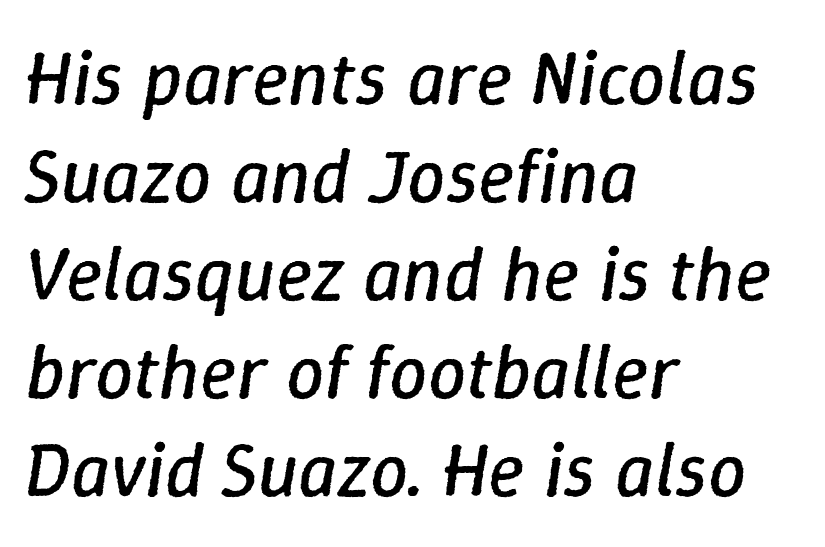
Weight: not bold — regular or lighter. Here the glyphs are tracked normally, forming tight word shapes. Visually the block forms a straight wall on the left and a jagged coastline on the right. A typesetter would call this proportional, since set widths differ per character. These lines sit exactly where default settings would place them. The words here are not underlined.
